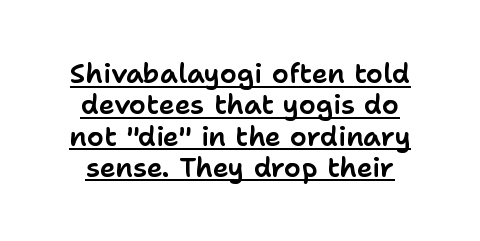
The image shows 27 px text type, upright; set line spacing 1.16x, normal letter spacing, underlined.
